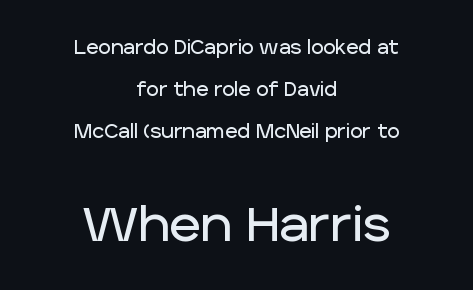
The type family on display is of the sans-serif kind. Is there any slant? The stems are plumb. Successive baselines arrive slowly, with a big drop between each. The letters advance in unequal steps, a hallmark of proportional type. Two sizes are in play, and the larger belongs to the second block.
